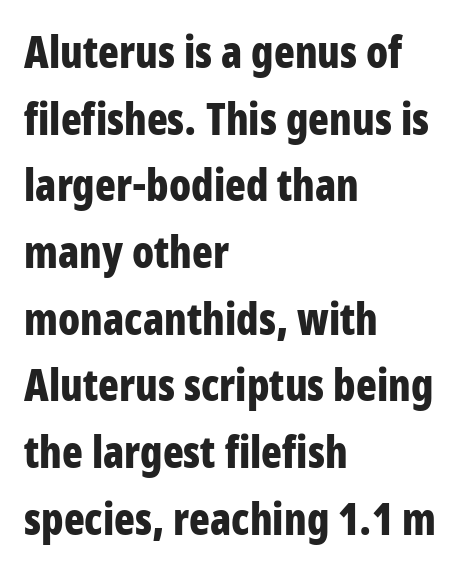
The strip under each line holds only bare page. A typesetter would mark this as roman, not italic. Regarding serifs, this sample does without them. Regarding leading, the lines here are spaced in the standard way.
